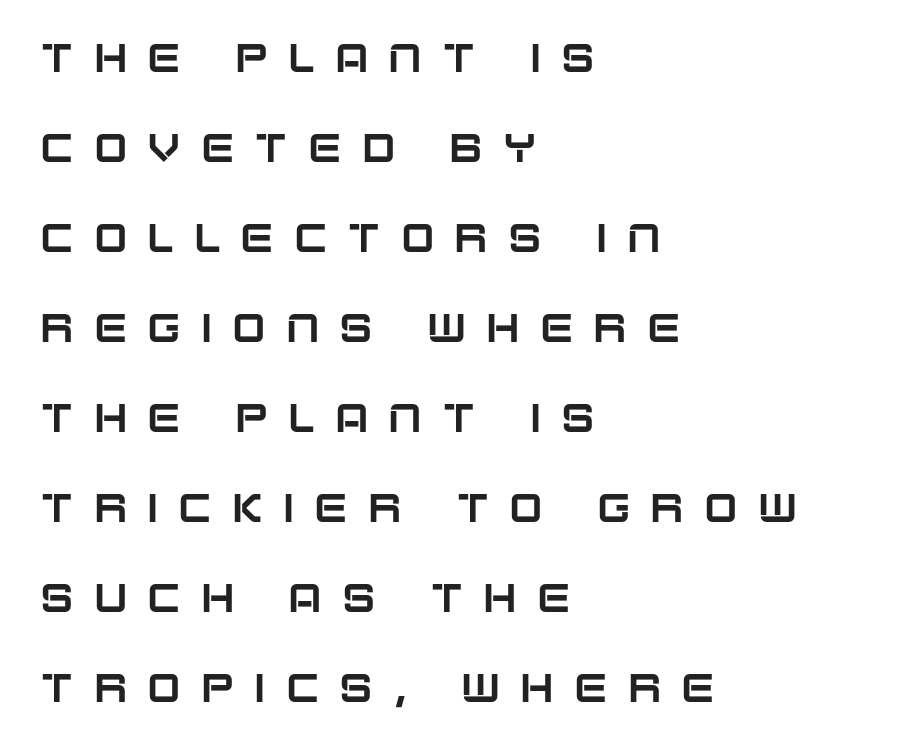
{"serif": "no", "italic": "no", "width": "normal", "stroke_contrast": "low", "x_height": "large", "monospaced": "no", "underline": "no", "align": "left", "line_spacing": "loose", "line_spacing_ratio": 2.25, "letter_spacing": "wide", "letter_spacing_em": 0.5, "glyph_px": 40}
